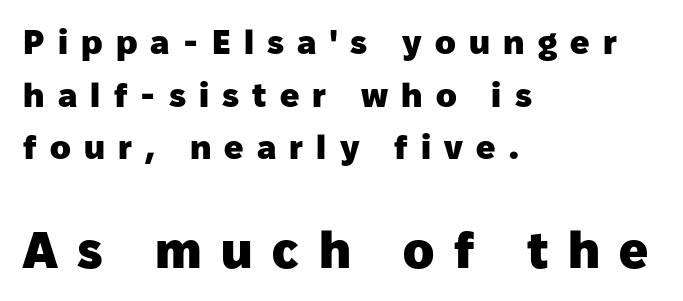
Q: Is the text bold? A: Yes.
Q: Is the text italic (slanted)? A: No, it is upright.
Q: Is the typeface a serif or a sans-serif typeface? A: Sans-serif.
Q: Is the text underlined? A: No.
Q: How is the paragraph aligned? A: Left-aligned.
Q: Is the spacing between letters normal or unusually wide? A: Unusually wide.
Q: Is the spacing between lines tight, normal or loose? A: Normal.
Q: Which block of text is set in a larger size, the first (top) or the second (bottom)? A: The second (bottom) one.
Q: Width (condensed, normal, or wide)? A: Normal.
Q: Stroke contrast? A: Low.
Q: x-height? A: Medium.
Q: Monospaced? A: No.
